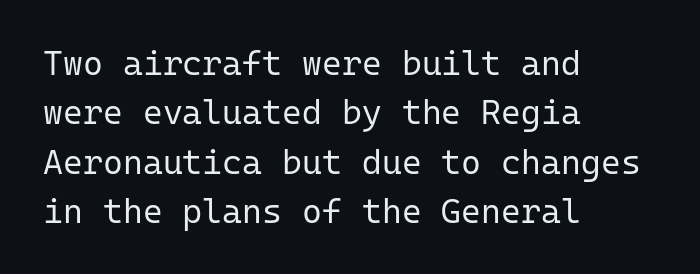
The image shows 34 px regular-weight sans-serif type, upright, monospaced; set left-aligned, normal line spacing (1.45x), normal letter spacing, not underlined; low stroke contrast and a medium x-height.
